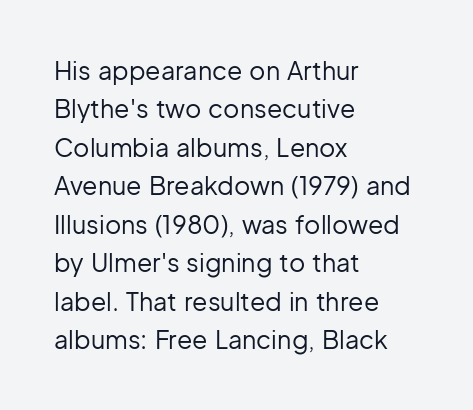
Q: Is the text bold? A: No.
Q: Is the text italic (slanted)? A: No, it is upright.
Q: Is the text underlined? A: No.
Q: How is the paragraph aligned? A: Left-aligned.
Q: Is the spacing between letters normal or unusually wide? A: Normal.
Q: Is the spacing between lines tight, normal or loose? A: Normal.
